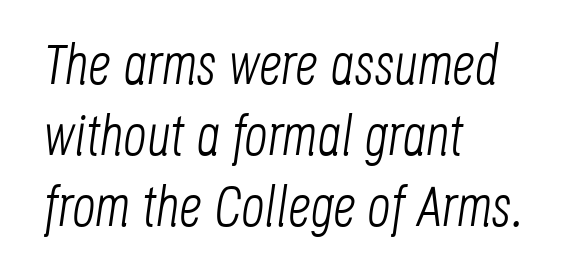
Q: Is the text bold? A: No.
Q: Is the text italic (slanted)? A: Yes, it leans right by about 8 degrees.
Q: Is the text underlined? A: No.
Q: How is the paragraph aligned? A: Left-aligned.
Q: Is the spacing between letters normal or unusually wide? A: Normal.
Q: Is the spacing between lines tight, normal or loose? A: Normal.
Q: Width (condensed, normal, or wide)? A: Condensed.
Q: Stroke contrast? A: Low.
Q: x-height? A: Large.
Q: Monospaced? A: No.
